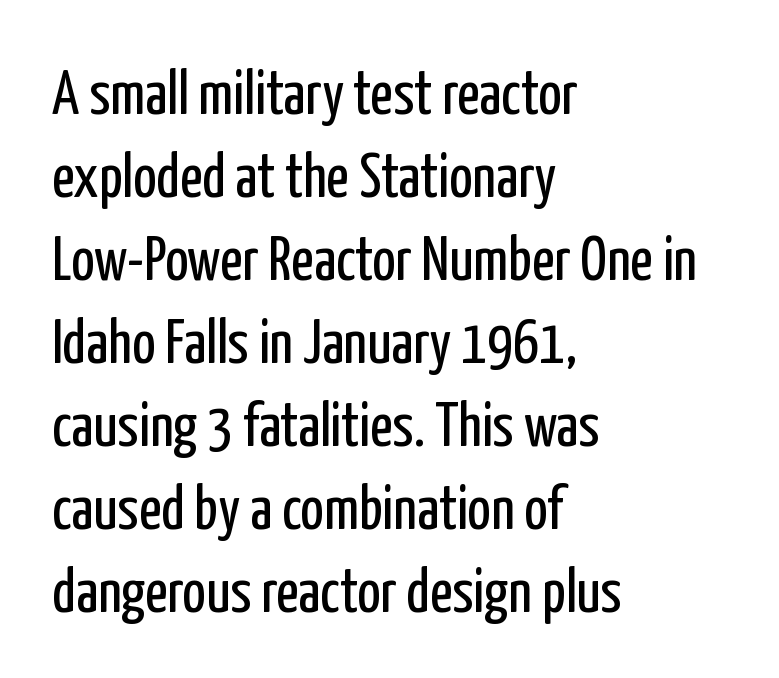
The image shows 62 px regular-weight, condensed sans-serif type, upright; set left-aligned, normal line spacing (1.34x), normal letter spacing, not underlined; low stroke contrast and a medium x-height.
